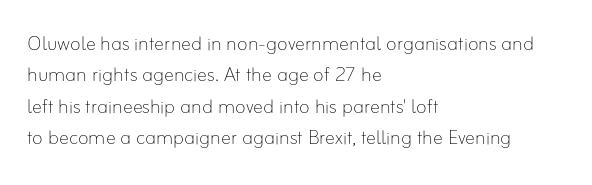
The image shows 25 px text type, upright; set left-aligned, normal line spacing (1.26x), normal letter spacing, not underlined.
